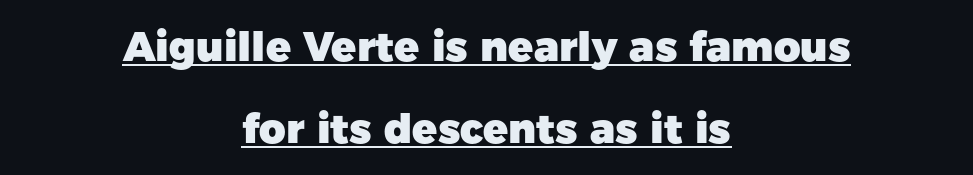
Q: Is the text bold? A: Yes.
Q: Is the text italic (slanted)? A: No, it is upright.
Q: Is the typeface a serif or a sans-serif typeface? A: Sans-serif.
Q: Is the text underlined? A: Yes.
Q: How is the paragraph aligned? A: Centered.
Q: Is the spacing between letters normal or unusually wide? A: Normal.
Q: Is the spacing between lines tight, normal or loose? A: Loose.
Q: Width (condensed, normal, or wide)? A: Normal.
Q: Stroke contrast? A: Low.
Q: x-height? A: Medium.
Q: Monospaced? A: No.
